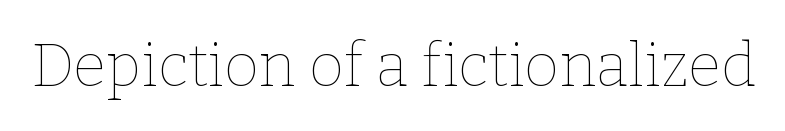
The image shows 60 px thin type, upright; set normal letter spacing, not underlined; low stroke contrast and a medium x-height.
